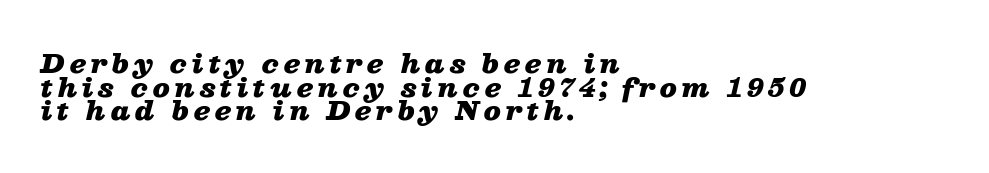
Line starts are locked; line ends wander. The strip under each line holds only bare page. This sample trades vertical openness for compactness between lines. The letters are bold, with thick, heavy strokes. This is oblique type, the kind used for emphasis or titles.
